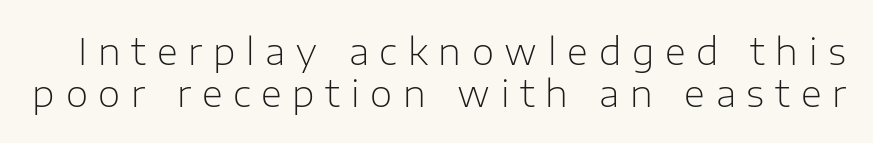
The image shows 36 px light sans-serif type, upright; set line spacing 1.17x, unusually wide letter spacing (+0.3 em), not underlined; low stroke contrast and a medium x-height.
